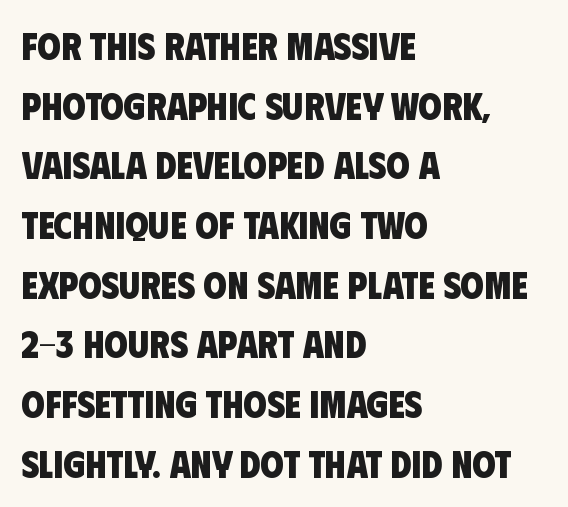
Leading: standard. Line starts are locked; line ends wander. The glyphs are unaccompanied by any horizontal stroke below them. The type is set solid horizontally, with unmodified tracking. Is this a fixed-width face? No — the glyphs have proportional, varying widths.
